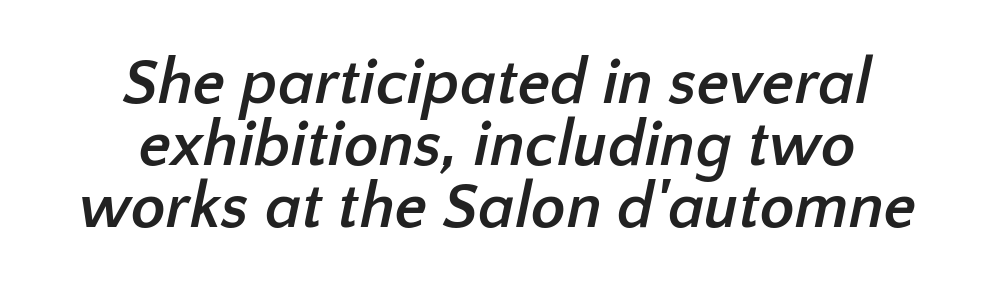
Grotesque or geometric, the face here clearly has no serifs. Letter spacing: default. Is the type bold? Yes — the strokes are clearly thick and heavy. Type without underlining. Visually the block forms a symmetrical silhouette, jagged on both flanks.
